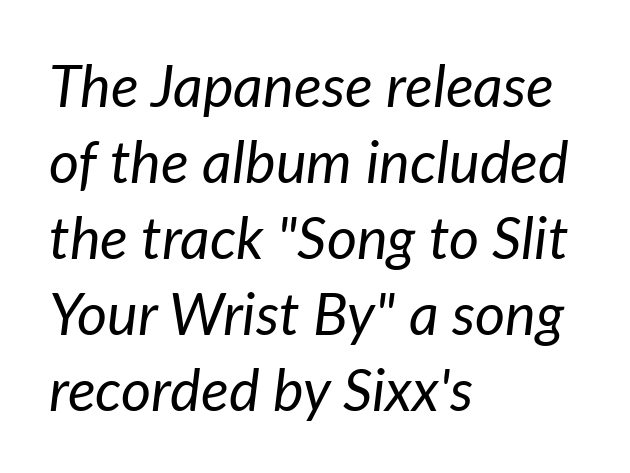
The image shows 58 px regular-weight type, italic (leaning right); set left-aligned, normal line spacing (1.31x), normal letter spacing, not underlined; low stroke contrast and a medium x-height.
